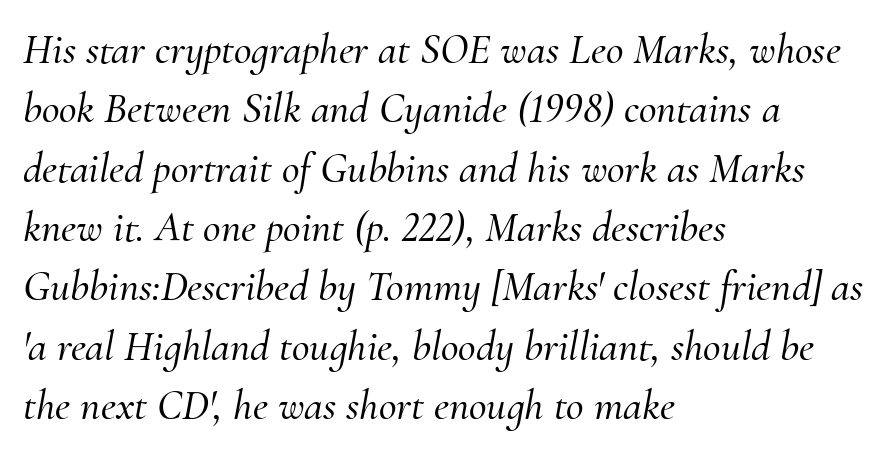
Nobody touched the tracking dial on this one. Posture: slanted. The face used here is proportionally spaced, like ordinary book or web type. All the whitespace from short lines collects on the right.
